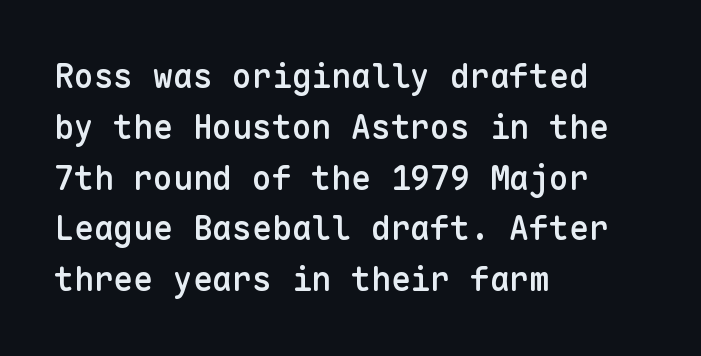
{"serif": "no", "italic": "no", "bold": "semi", "weight": "semibold", "width": "normal", "stroke_contrast": "low", "x_height": "medium", "monospaced": "yes", "underline": "no", "align": "left", "line_spacing": "normal", "line_spacing_ratio": 1.54, "letter_spacing": "normal", "letter_spacing_em": 0.0, "glyph_px": 33}
